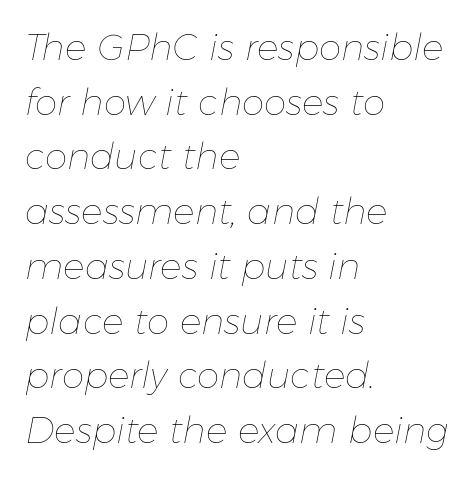
Casual observation: everything's shoved over to the left. Words float on clear page, feet unadorned. Does the leading feel generous? No, just average. Glyph-to-glyph distance matches everyday printed text.
